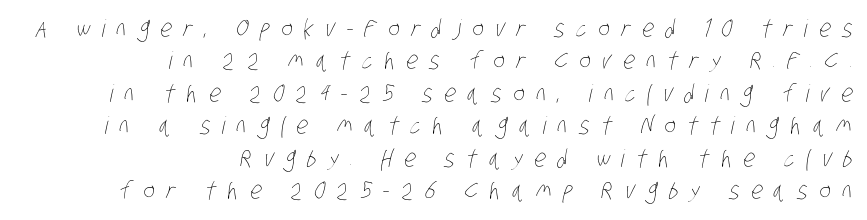
The image shows 24 px text type; set right-aligned, normal line spacing (1.35x), unusually wide letter spacing (+0.48 em), not underlined.
